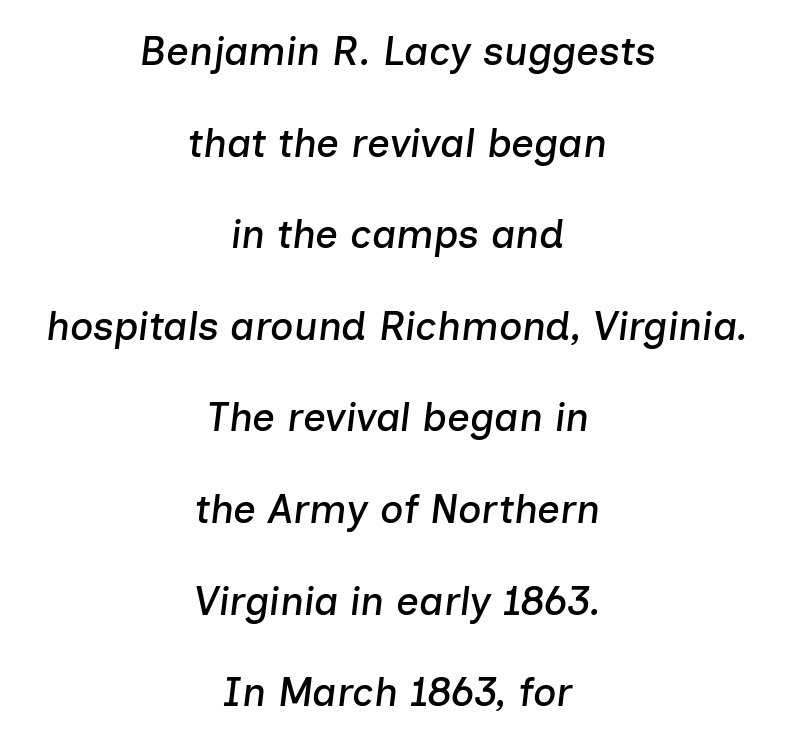
The image shows 40 px text type, italic (leaning right); set centered, loose line spacing (2.29x), normal letter spacing, not underlined; low stroke contrast and a medium x-height.
